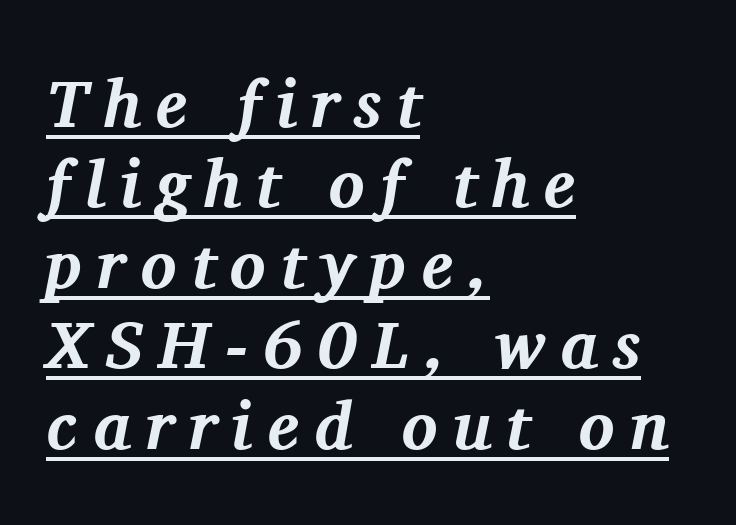
{"serif": "yes", "italic": "yes", "lean": "right", "slant_degrees": 11, "bold": "yes", "weight": "bold", "width": "normal", "stroke_contrast": "medium", "x_height": "medium", "monospaced": "no", "underline": "yes", "align": "left", "line_spacing_ratio": 1.2, "letter_spacing": "wide", "letter_spacing_em": 0.22, "glyph_px": 67}
